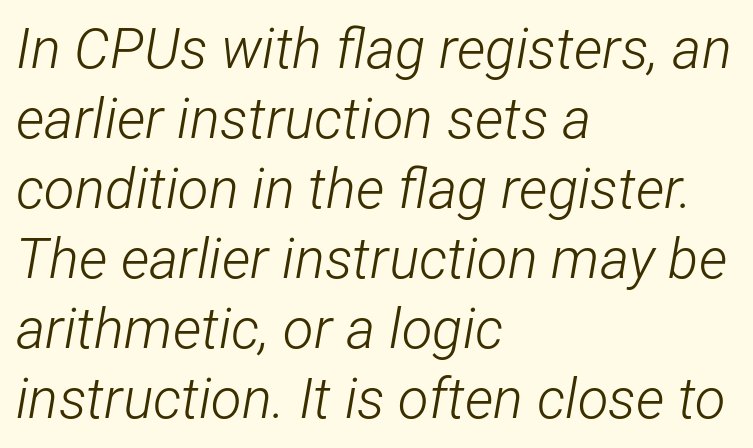
Q: Is the text bold? A: No.
Q: Is the text italic (slanted)? A: Yes, it leans right by about 12 degrees.
Q: Is the text underlined? A: No.
Q: How is the paragraph aligned? A: Left-aligned.
Q: Is the spacing between letters normal or unusually wide? A: Normal.
Q: Is the spacing between lines tight, normal or loose? A: Normal.
Q: Width (condensed, normal, or wide)? A: Condensed.
Q: Stroke contrast? A: Low.
Q: x-height? A: Medium.
Q: Monospaced? A: No.
